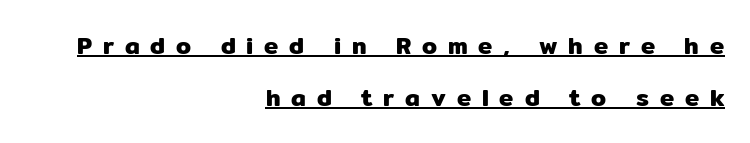
Which margin do the lines hug? The right one — the left edge is uneven. The letters stand straight up with perfectly vertical stems. Compared with typical body copy, the letter spacing here is much looser. Quick note: underline on. You could fit nearly another row in the gap between these rows.
